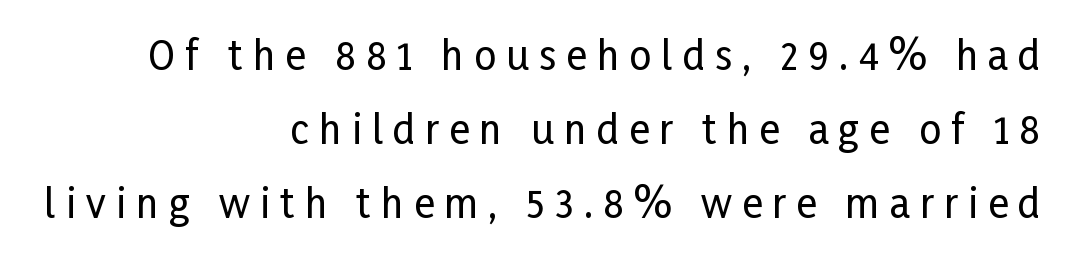
A roman cut, with each character standing at attention. The face used here is proportionally spaced, like ordinary book or web type. This sample uses expanded letter spacing, leaving extra air between glyphs. The typesetter chose a ragged-left arrangement here. Each new line begins a long way beneath the previous one.
